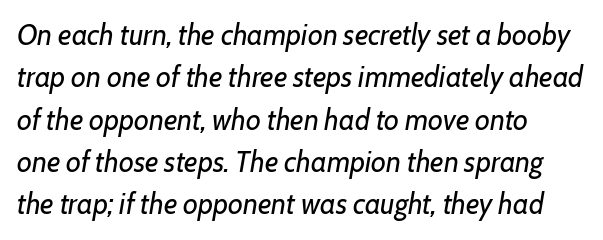
The image shows 29 px regular-weight type, italic (leaning right); set left-aligned, normal line spacing (1.46x), normal letter spacing, not underlined; low stroke contrast and a medium x-height.
